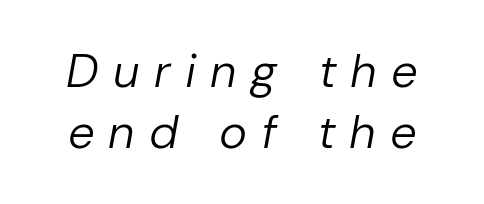
Q: Is the text bold? A: No.
Q: Is the text italic (slanted)? A: Yes, it leans right by about 10 degrees.
Q: Is the text underlined? A: No.
Q: Is the spacing between letters normal or unusually wide? A: Unusually wide.
Q: Is the spacing between lines tight, normal or loose? A: Normal.
Q: Width (condensed, normal, or wide)? A: Normal.
Q: Stroke contrast? A: Low.
Q: x-height? A: Medium.
Q: Monospaced? A: No.
